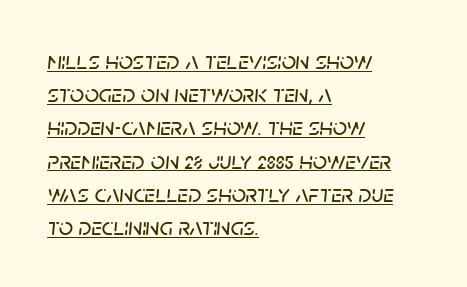
The image shows 25 px text type, italic (leaning right); set left-aligned, normal line spacing (1.33x), normal letter spacing, underlined.
